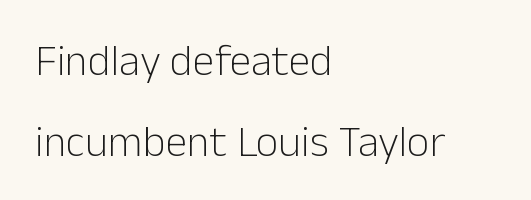
Bare-footed words on every line. Note the varied advance widths — an 'i' is clearly narrower than an 'm'. Rendered with straight, roman letterforms. To sum up the face: it is a sans, with no serifs. All the whitespace from short lines collects on the right. No extra ink here — the face is not bold.
